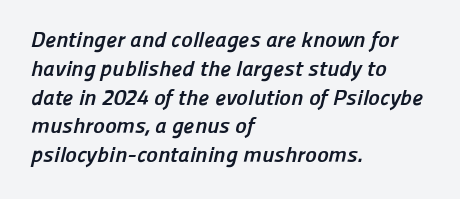
Q: Is the text bold? A: Yes.
Q: Is the text underlined? A: No.
Q: How is the paragraph aligned? A: Left-aligned.
Q: Is the spacing between letters normal or unusually wide? A: Normal.
Q: Is the spacing between lines tight, normal or loose? A: Normal.
